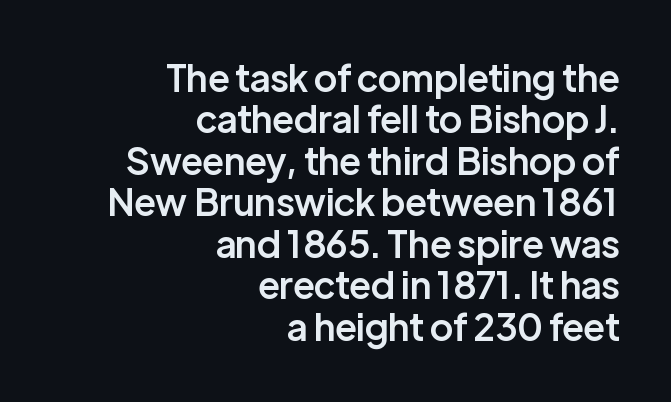
Q: Is the text bold? A: Semi-bold.
Q: Is the text italic (slanted)? A: No, it is upright.
Q: Is the typeface a serif or a sans-serif typeface? A: Sans-serif.
Q: Is the text underlined? A: No.
Q: How is the paragraph aligned? A: Right-aligned.
Q: Is the spacing between letters normal or unusually wide? A: Normal.
Q: Is the spacing between lines tight, normal or loose? A: Tight.
Q: Width (condensed, normal, or wide)? A: Normal.
Q: Stroke contrast? A: Low.
Q: x-height? A: Medium.
Q: Monospaced? A: No.
